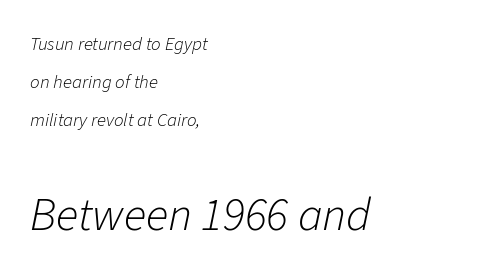
The rag falls on the right side of this text block. Italic? Definitely — the glyphs are oblique. This sample trades compactness for vertical openness between lines. Anything drawn beneath the words? Only blank space.
